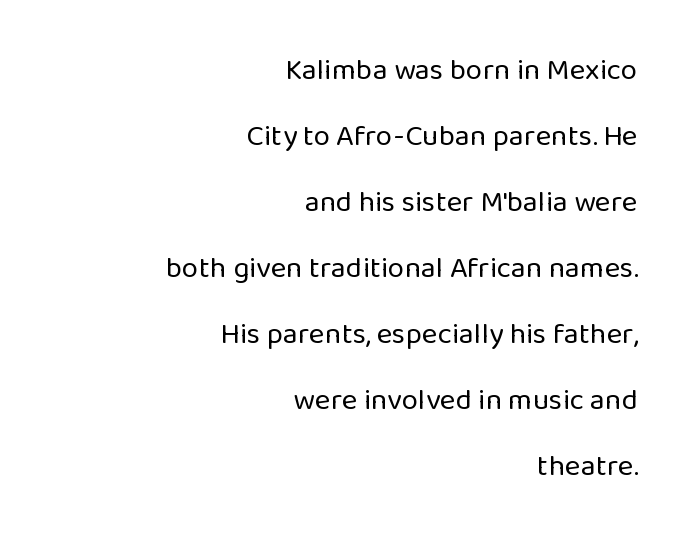
{"serif": "no", "italic": "no", "bold": "no", "weight": "regular", "width": "normal", "stroke_contrast": "low", "x_height": "medium", "monospaced": "no", "underline": "no", "align": "right", "line_spacing": "loose", "line_spacing_ratio": 2.2, "letter_spacing": "normal", "letter_spacing_em": 0.0, "glyph_px": 30}
